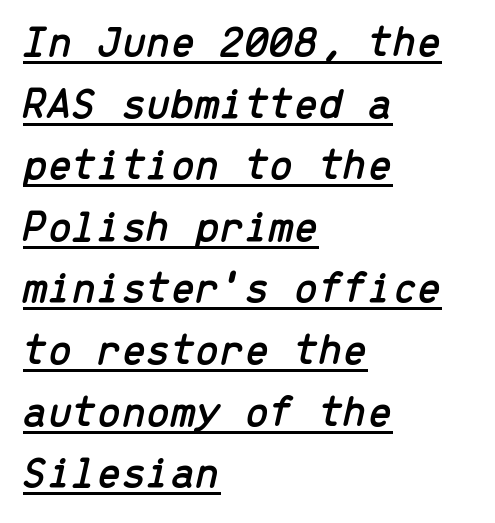
{"italic": "yes", "lean": "right", "slant_degrees": 13, "width": "normal", "stroke_contrast": "low", "x_height": "medium", "monospaced": "yes", "underline": "yes", "align": "left", "line_spacing": "normal", "line_spacing_ratio": 1.4, "letter_spacing": "normal", "letter_spacing_em": 0.0, "glyph_px": 44}
